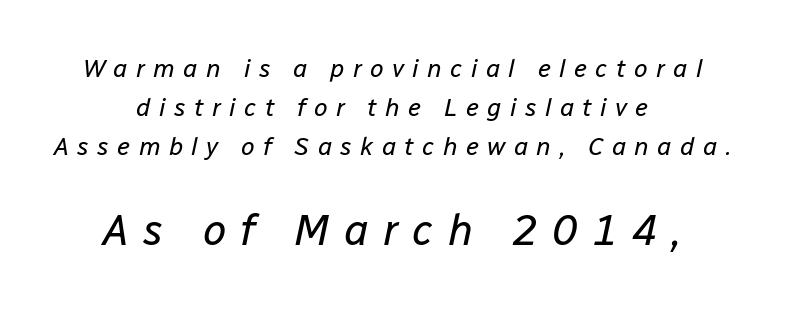
Q: Is the text bold? A: No.
Q: Is the text italic (slanted)? A: Yes, it leans right by about 12 degrees.
Q: Is the text underlined? A: No.
Q: How is the paragraph aligned? A: Centered.
Q: Is the spacing between letters normal or unusually wide? A: Unusually wide.
Q: Is the spacing between lines tight, normal or loose? A: Normal.
Q: Which block of text is set in a larger size, the first (top) or the second (bottom)? A: The second (bottom) one.
Q: Width (condensed, normal, or wide)? A: Normal.
Q: Stroke contrast? A: Low.
Q: x-height? A: Medium.
Q: Monospaced? A: No.
